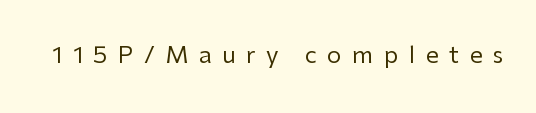
{"italic": "no", "bold": "no", "underline": "no", "letter_spacing": "wide", "letter_spacing_em": 0.46, "glyph_px": 23}
